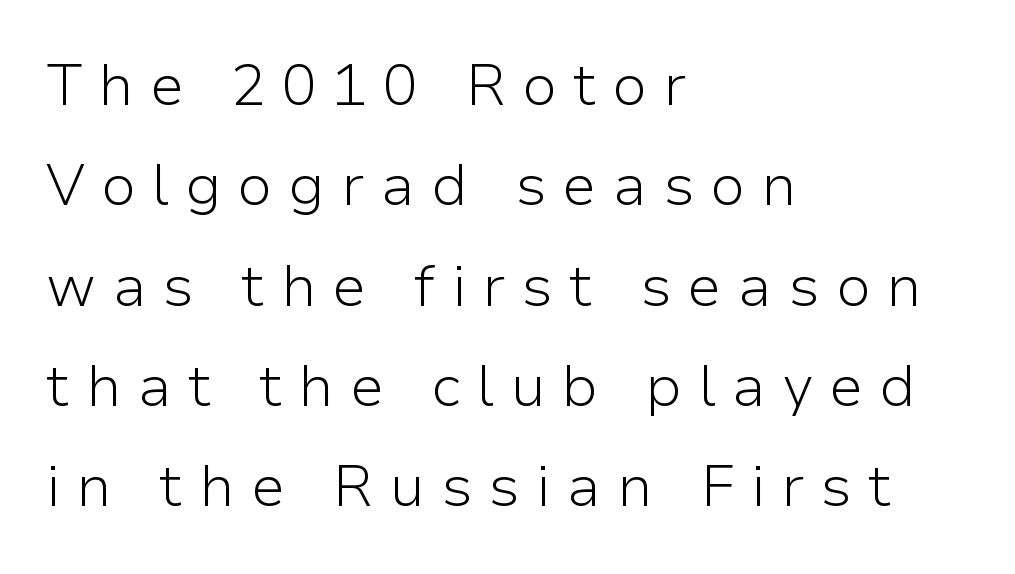
Visually the block forms a straight wall on the left and a jagged coastline on the right. Font category for this specimen: sans-serif. Plain, unruled lines of type. Every stem runs plumb, perpendicular to the baseline.
